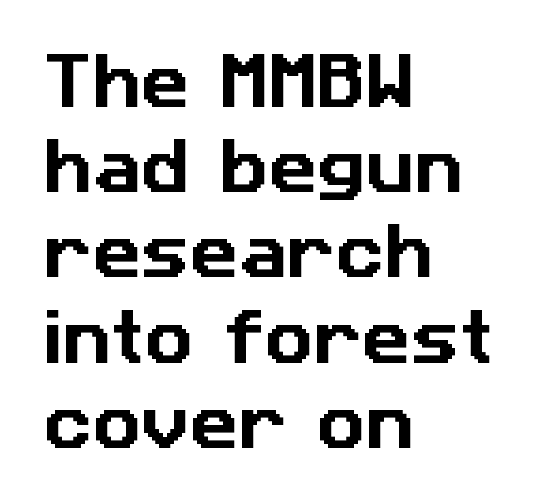
Descenders are the only things crossing below the line. There is no visible air inserted between adjacent glyphs. Spacing verdict: proportional, widths tailored to each character. Visually the block forms a straight wall on the left and a jagged coastline on the right.
